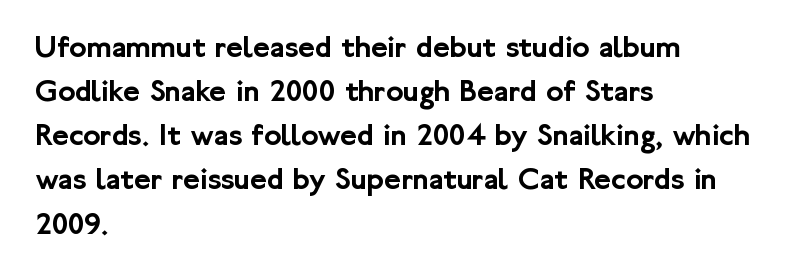
The image shows 32 px sans-serif type, upright; set left-aligned, normal line spacing (1.38x), normal letter spacing, not underlined; low stroke contrast and a medium x-height.
